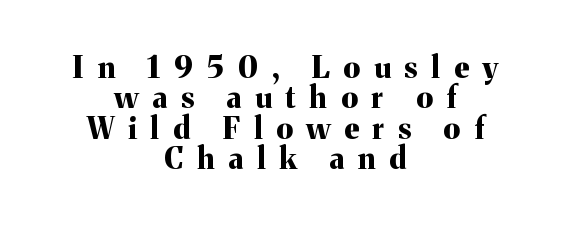
The image shows 30 px bold serif type, upright; set centered, tight line spacing (1.01x), unusually wide letter spacing (+0.46 em), not underlined; medium stroke contrast and a medium x-height.
